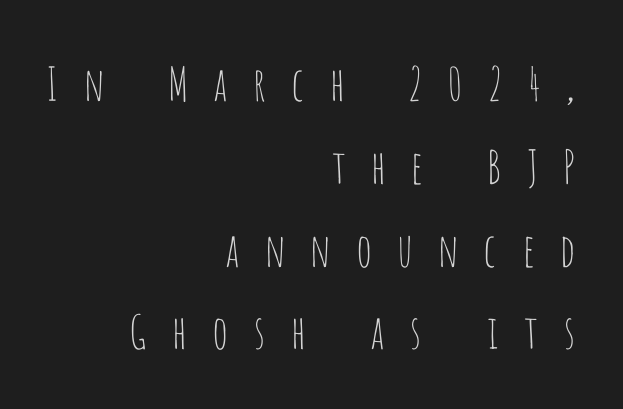
The image shows 46 px thin, condensed sans-serif type, upright; set right-aligned, line spacing 1.8x, unusually wide letter spacing (+0.5 em), not underlined; low stroke contrast and a large x-height.
